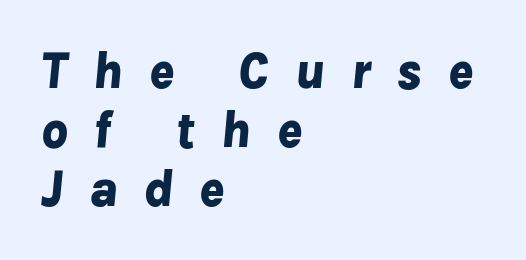
{"italic": "yes", "lean": "right", "slant_degrees": 8, "bold": "yes", "weight": "bold", "width": "normal", "stroke_contrast": "low", "x_height": "medium", "monospaced": "no", "underline": "no", "align": "left", "line_spacing": "tight", "line_spacing_ratio": 1.13, "letter_spacing": "wide", "letter_spacing_em": 0.49, "glyph_px": 52}
